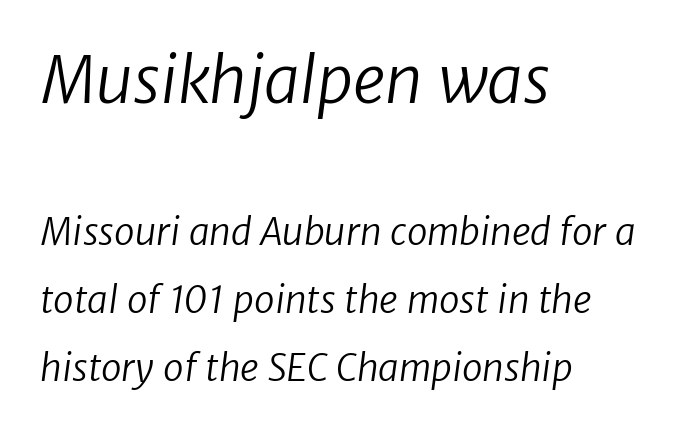
Does extra space separate the letters? No, they use regular spacing. The face used here is proportionally spaced, like ordinary book or web type. Which of the two is more prominent by size? The first, at the top. Is the stroke heavy? The answer is a plain regular-or-lighter. The rendering shows plain stroke endings on the letterforms — a sans-serif design. A clean baseline with only descenders dipping below it.
